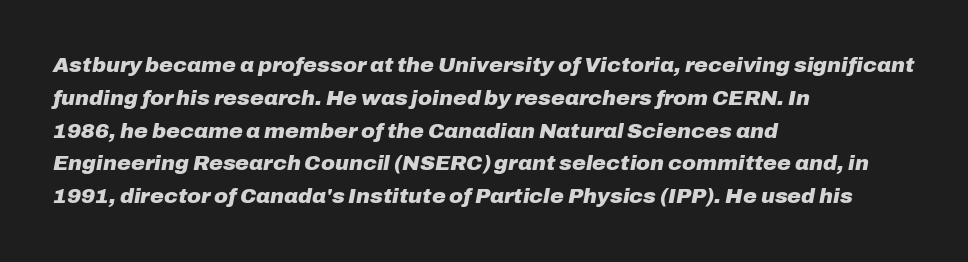
Q: Is the text bold? A: Yes.
Q: Is the text italic (slanted)? A: Yes, it leans right by about 10 degrees.
Q: Is the text underlined? A: No.
Q: How is the paragraph aligned? A: Left-aligned.
Q: Is the spacing between letters normal or unusually wide? A: Normal.
Q: Is the spacing between lines tight, normal or loose? A: Normal.
